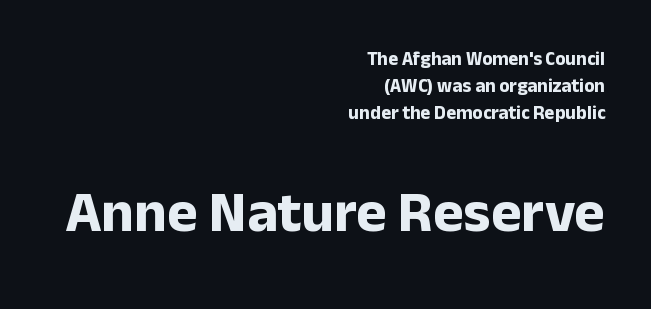
{"serif": "no", "italic": "no", "bold": "yes", "weight": "bold", "width": "normal", "stroke_contrast": "low", "x_height": "medium", "monospaced": "no", "underline": "no", "align": "right", "line_spacing": "normal", "line_spacing_ratio": 1.42, "letter_spacing": "normal", "letter_spacing_em": 0.0, "larger_block": "second", "size_ratio": 3.05, "glyph_px": 58}
